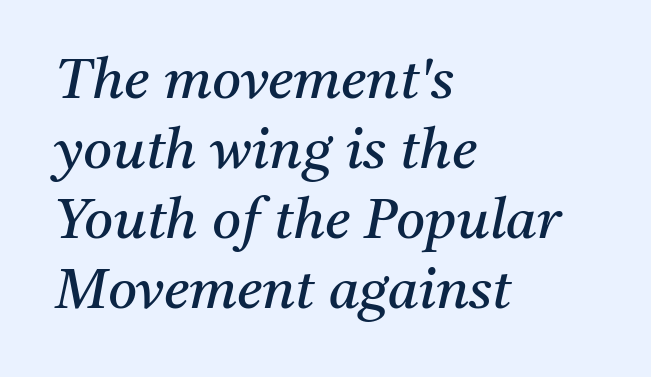
The image shows 56 px regular-weight serif type, italic (leaning right); set left-aligned, normal line spacing (1.25x), normal letter spacing, not underlined; medium stroke contrast and a medium x-height.
